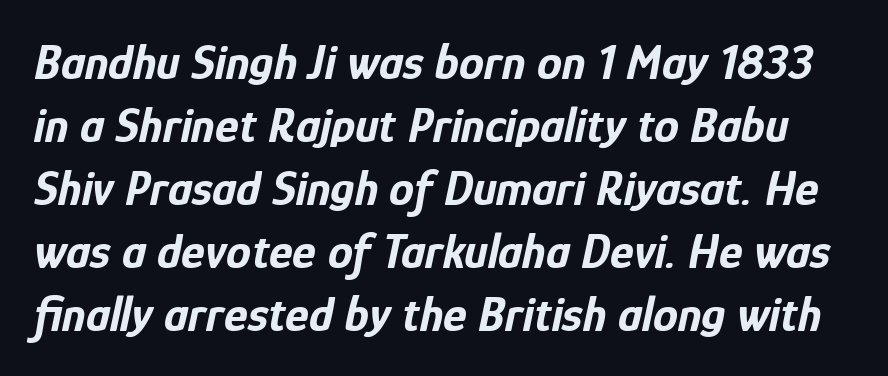
The image shows 50 px bold, condensed type, italic (leaning right); set normal line spacing (1.26x), normal letter spacing, not underlined; low stroke contrast and a medium x-height.
